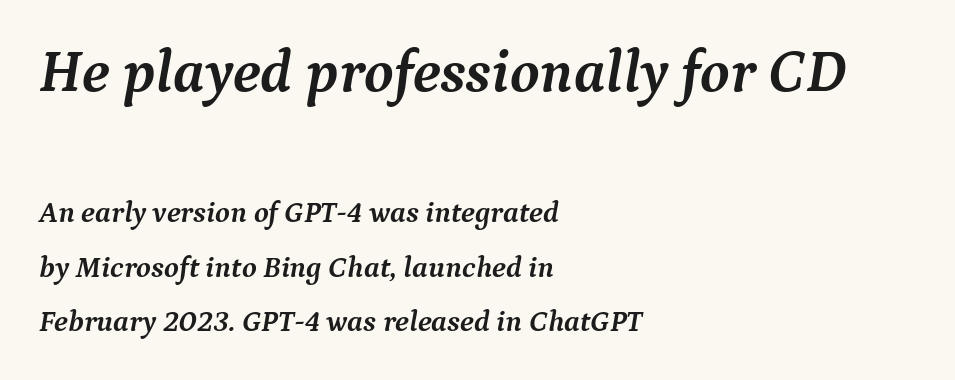
What weight is shown? A full bold with thick strokes. The glyphs are unaccompanied by any horizontal stroke below them. Typographically, this falls in the serif category. Horizontal alignment here is leftward, the default for most running prose.
